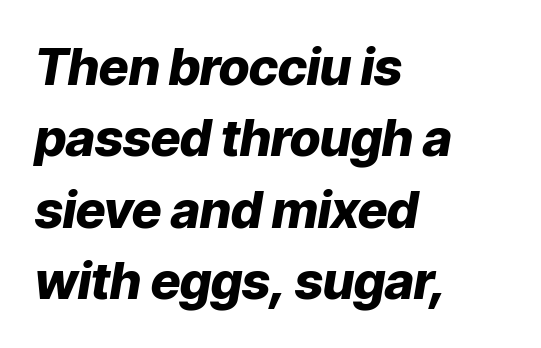
The image shows 51 px heavy type, italic (leaning right); set left-aligned, normal line spacing (1.4x), normal letter spacing, not underlined; low stroke contrast and a medium x-height.
